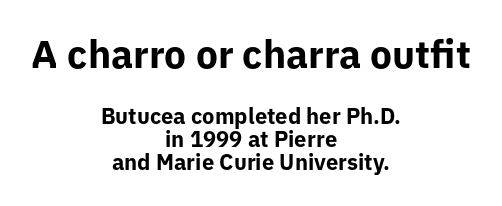
The image shows 39 px bold sans-serif type, upright; set centered, tight line spacing (1.06x), normal letter spacing, not underlined; the first (top) block is 1.77x larger; low stroke contrast and a medium x-height.
